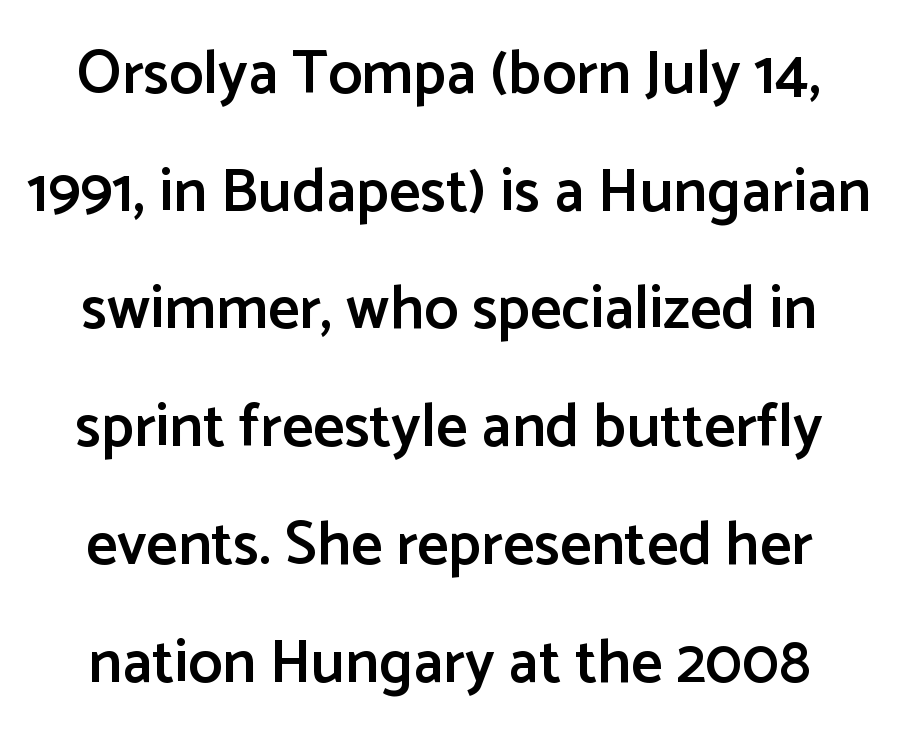
Q: Is the text bold? A: Semi-bold.
Q: Is the text italic (slanted)? A: No, it is upright.
Q: Is the typeface a serif or a sans-serif typeface? A: Sans-serif.
Q: Is the text underlined? A: No.
Q: Is the spacing between letters normal or unusually wide? A: Normal.
Q: Is the spacing between lines tight, normal or loose? A: Loose.
Q: Width (condensed, normal, or wide)? A: Normal.
Q: Stroke contrast? A: Low.
Q: x-height? A: Medium.
Q: Monospaced? A: No.
